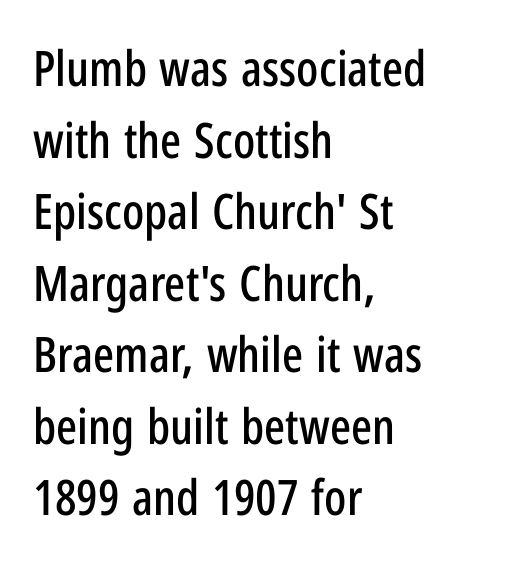
Q: Is the text italic (slanted)? A: No, it is upright.
Q: Is the typeface a serif or a sans-serif typeface? A: Sans-serif.
Q: Is the text underlined? A: No.
Q: How is the paragraph aligned? A: Left-aligned.
Q: Is the spacing between letters normal or unusually wide? A: Normal.
Q: Is the spacing between lines tight, normal or loose? A: Normal.
Q: Width (condensed, normal, or wide)? A: Condensed.
Q: Stroke contrast? A: Low.
Q: x-height? A: Medium.
Q: Monospaced? A: No.
